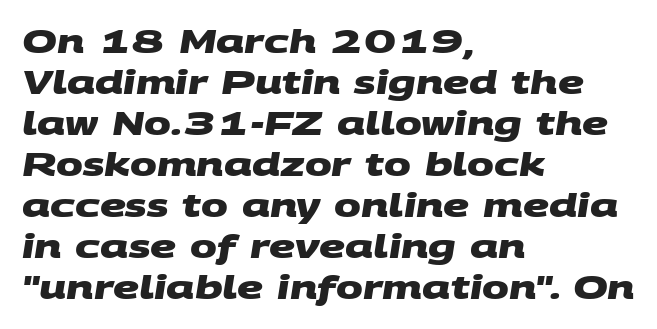
Q: Is the text bold? A: Yes.
Q: Is the typeface a serif or a sans-serif typeface? A: Sans-serif.
Q: Is the text underlined? A: No.
Q: How is the paragraph aligned? A: Left-aligned.
Q: Is the spacing between letters normal or unusually wide? A: Normal.
Q: Is the spacing between lines tight, normal or loose? A: Normal.
Q: Width (condensed, normal, or wide)? A: Wide.
Q: Stroke contrast? A: Medium.
Q: x-height? A: Large.
Q: Monospaced? A: No.
